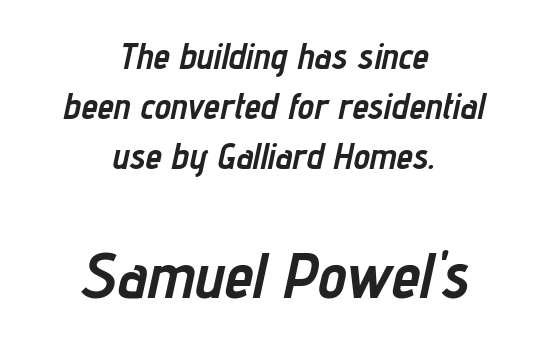
The image shows 65 px semibold, condensed type, italic (leaning right); set centered, normal line spacing (1.35x), normal letter spacing, not underlined; the second (bottom) block is 1.76x larger; low stroke contrast and a medium x-height.
